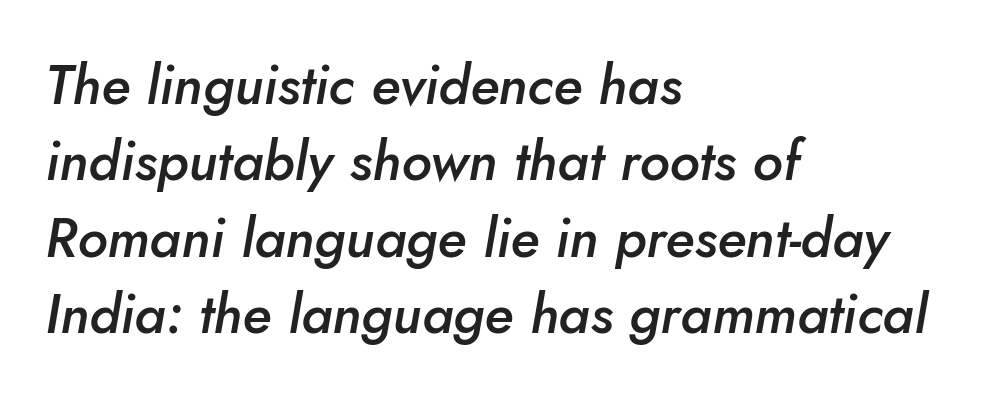
Q: Is the text bold? A: Semi-bold.
Q: Is the text italic (slanted)? A: Yes, it leans right by about 10 degrees.
Q: Is the text underlined? A: No.
Q: How is the paragraph aligned? A: Left-aligned.
Q: Is the spacing between letters normal or unusually wide? A: Normal.
Q: Is the spacing between lines tight, normal or loose? A: Normal.
Q: Width (condensed, normal, or wide)? A: Normal.
Q: Stroke contrast? A: Low.
Q: x-height? A: Small.
Q: Monospaced? A: No.
